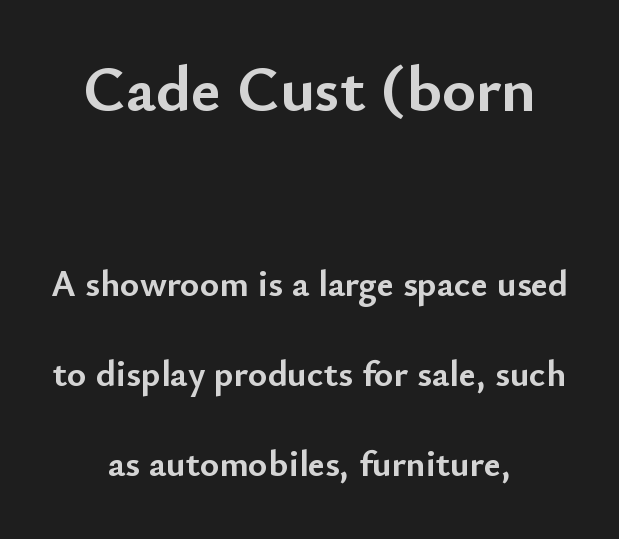
The image shows 65 px semibold sans-serif type, upright; set centered, loose line spacing (2.44x), normal letter spacing, not underlined; the first (top) block is 1.76x larger; low stroke contrast and a small x-height.
